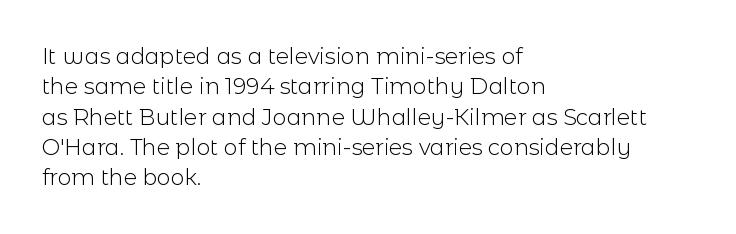
{"italic": "no", "bold": "no", "underline": "no", "align": "left", "line_spacing": "normal", "line_spacing_ratio": 1.38, "letter_spacing": "normal", "letter_spacing_em": 0.0, "glyph_px": 22}
